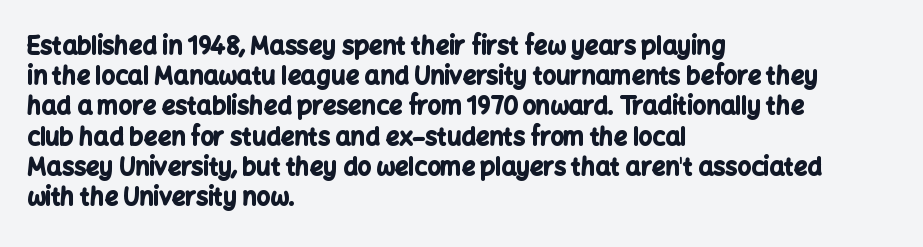
{"italic": "no", "bold": "yes", "underline": "no", "align": "left", "line_spacing": "normal", "line_spacing_ratio": 1.26, "letter_spacing": "normal", "letter_spacing_em": 0.0, "glyph_px": 24}
